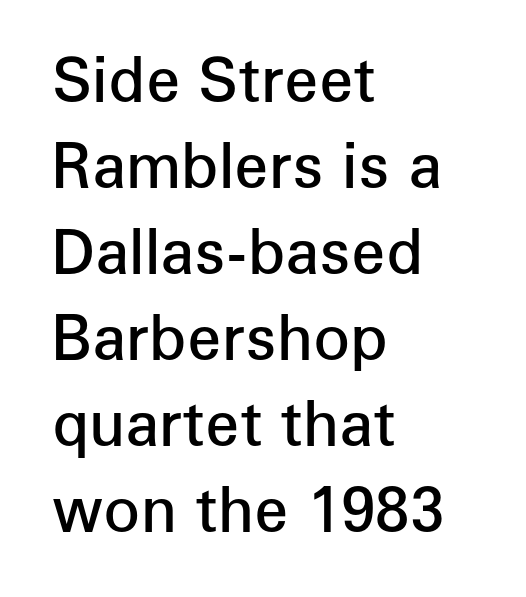
Unlike a traditional serif, this face leaves its strokes unadorned. Beneath every word, the page is bare. A typesetter would mark this as roman, not italic. Tracking here is standard; glyphs follow each other at the usual distance. Layout note: lines flush left. The rendering uses natural spacing where letterforms have individual widths.
